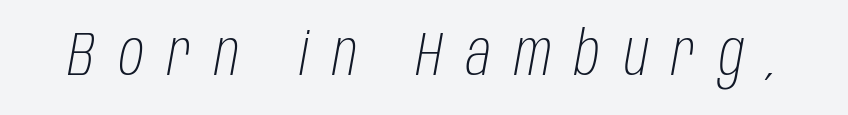
The image shows 62 px light, condensed type, italic (leaning right); set unusually wide letter spacing (+0.39 em), not underlined; low stroke contrast and a large x-height.
